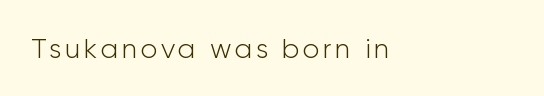
{"serif": "no", "italic": "no", "bold": "no", "weight": "light", "width": "normal", "stroke_contrast": "low", "x_height": "medium", "monospaced": "no", "underline": "no", "align": "left", "glyph_px": 28}
